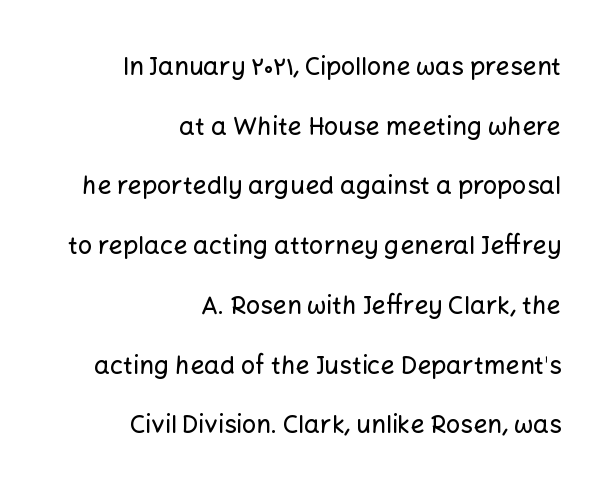
Q: Is the text italic (slanted)? A: No, it is upright.
Q: Is the text underlined? A: No.
Q: How is the paragraph aligned? A: Right-aligned.
Q: Is the spacing between letters normal or unusually wide? A: Normal.
Q: Is the spacing between lines tight, normal or loose? A: Loose.
